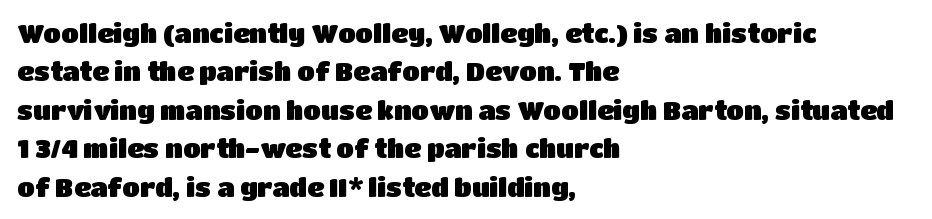
The image shows 26 px text type, upright; set left-aligned, normal line spacing (1.48x), normal letter spacing, not underlined.
